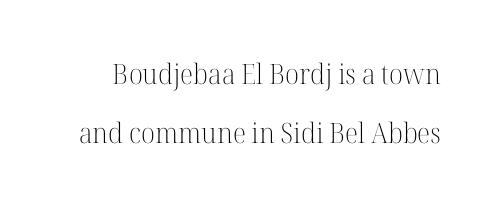
{"serif": "yes", "italic": "no", "bold": "no", "weight": "light", "width": "normal", "stroke_contrast": "high", "x_height": "medium", "monospaced": "no", "underline": "no", "line_spacing": "loose", "line_spacing_ratio": 2.12, "letter_spacing": "normal", "letter_spacing_em": 0.0, "glyph_px": 28}
